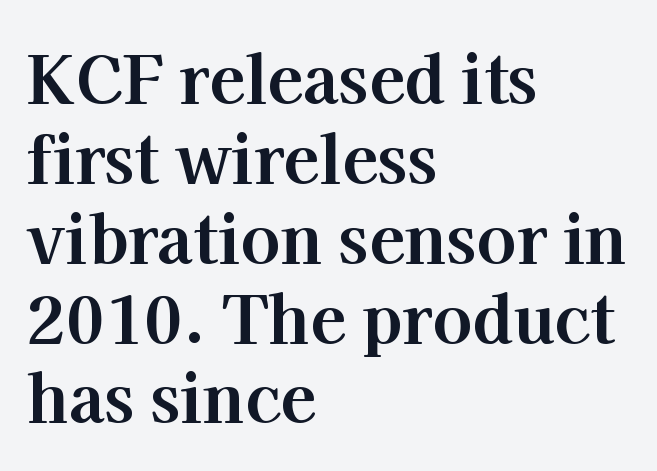
The image shows 66 px bold serif type, upright; set left-aligned, line spacing 1.21x, normal letter spacing, not underlined; high stroke contrast and a medium x-height.
